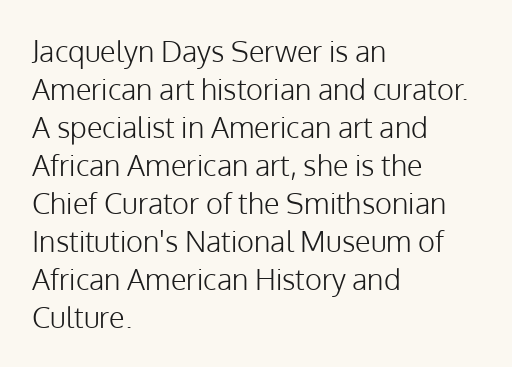
Q: Is the text bold? A: No.
Q: Is the text italic (slanted)? A: No, it is upright.
Q: Is the typeface a serif or a sans-serif typeface? A: Sans-serif.
Q: Is the text underlined? A: No.
Q: How is the paragraph aligned? A: Left-aligned.
Q: Is the spacing between letters normal or unusually wide? A: Normal.
Q: Is the spacing between lines tight, normal or loose? A: Normal.
Q: Width (condensed, normal, or wide)? A: Normal.
Q: Stroke contrast? A: Low.
Q: x-height? A: Medium.
Q: Monospaced? A: No.
